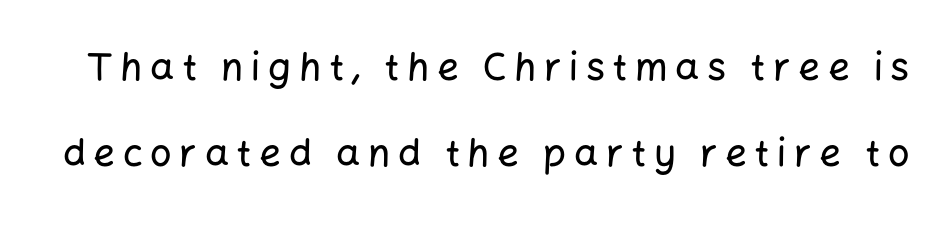
Each row of text sits above clean, open space. Observe the absence of serifs on each vertical stroke in this sample. This sample uses an upright cut, with every glyph sitting square on the baseline. Note the varied advance widths — an 'i' is clearly narrower than an 'm'.
